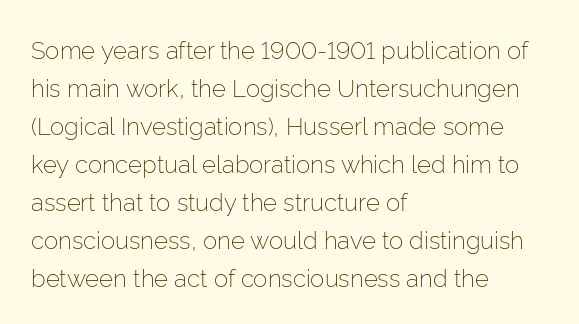
Caption: standard tracking, unaltered. How would I describe the line gaps? Plain and ordinary. Notice how the stems are strictly vertical — no italics here. The typeface has the unassuming heft of standard copy or less. The lines are quadded left.
